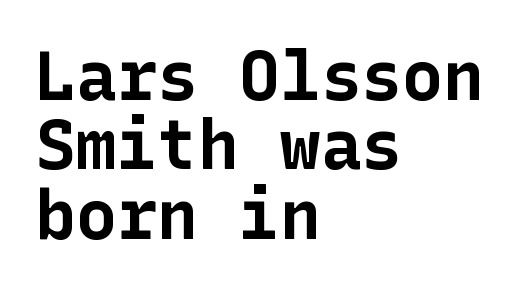
Q: Is the text bold? A: Yes.
Q: Is the text italic (slanted)? A: No, it is upright.
Q: Is the typeface a serif or a sans-serif typeface? A: Sans-serif.
Q: Is the text underlined? A: No.
Q: How is the paragraph aligned? A: Left-aligned.
Q: Is the spacing between letters normal or unusually wide? A: Normal.
Q: Is the spacing between lines tight, normal or loose? A: Tight.
Q: Width (condensed, normal, or wide)? A: Normal.
Q: Stroke contrast? A: Low.
Q: x-height? A: Medium.
